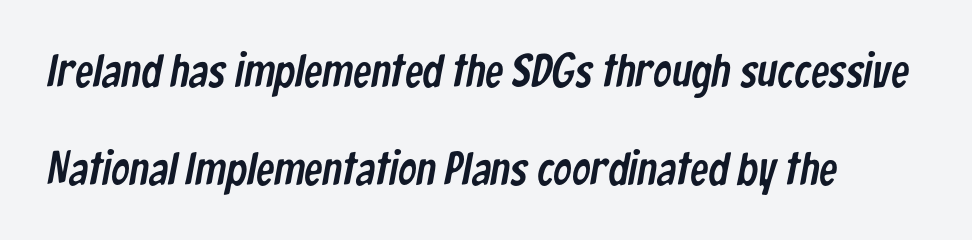
A typesetter would call this leading open, well beyond the default. Serifs: no, the terminals of the letterforms are clean. The passage shown is typed in a proportional face where columns would drift. The paragraph shown leans on its left margin. Nobody touched the tracking dial on this one.
